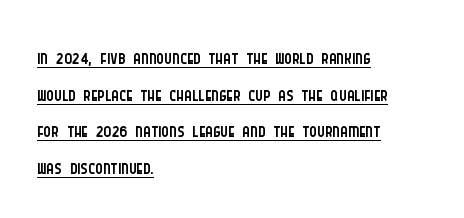
I'd call this a sans setting — the letters go barefoot. Is the letter spacing exaggerated? No — it looks like the ordinary default. Whoever set this chose a conventional vertical rhythm. Do the letters lean? They stand straight. A baseline rule has been typeset under these characters. Character widths vary here, with narrow letters taking less room than wide ones.
